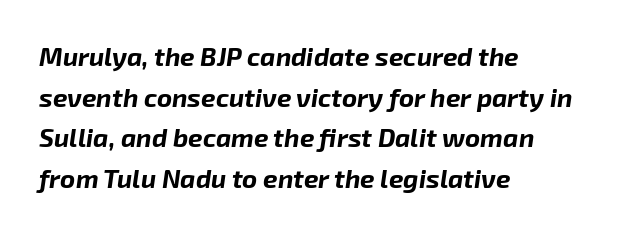
Slant detected: the letters are inclined. Does the copy run flush right? No — it runs flush left. Each row of text sits above clean, open space. These lines keep a tight, regular rhythm from letter to letter. Look at the stroke-to-counter ratio: heavy, a bold.
